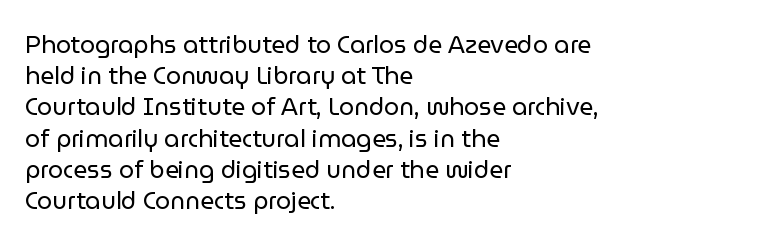
The image shows 24 px text type, upright; set left-aligned, normal line spacing (1.3x), normal letter spacing, not underlined.
